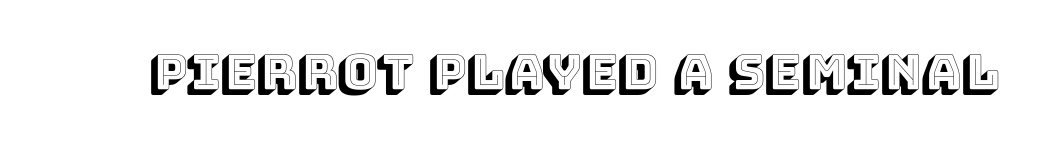
This sample uses an upright cut, with every glyph sitting square on the baseline. The face used here is proportionally spaced, like ordinary book or web type. Rule under the text: the space is simply empty. Nobody touched the tracking dial on this one.
